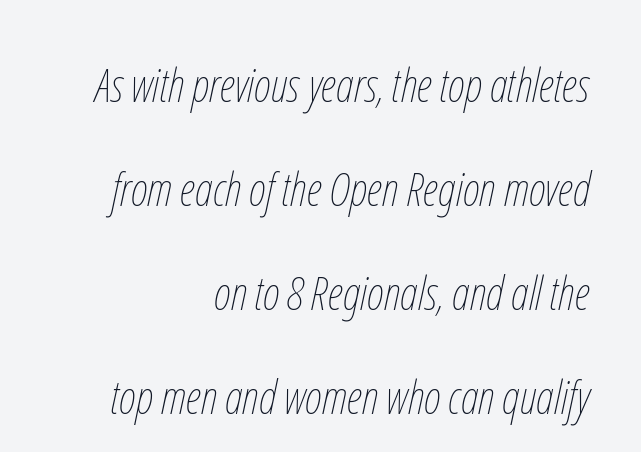
{"italic": "yes", "lean": "right", "slant_degrees": 12, "bold": "no", "weight": "thin", "width": "condensed", "stroke_contrast": "low", "x_height": "medium", "monospaced": "no", "underline": "no", "align": "right", "line_spacing": "loose", "line_spacing_ratio": 2.21, "letter_spacing": "normal", "letter_spacing_em": 0.0, "glyph_px": 47}
